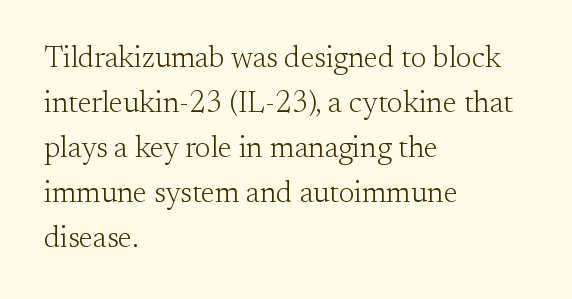
The image shows 30 px light serif type, upright; set left-aligned, normal line spacing (1.5x), normal letter spacing, not underlined; medium stroke contrast and a small x-height.
